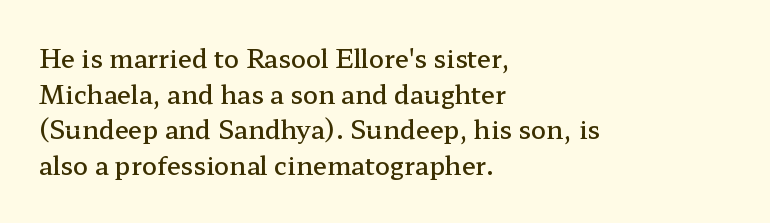
The image shows 25 px text type, upright; set left-aligned, normal line spacing (1.43x), normal letter spacing, not underlined.
